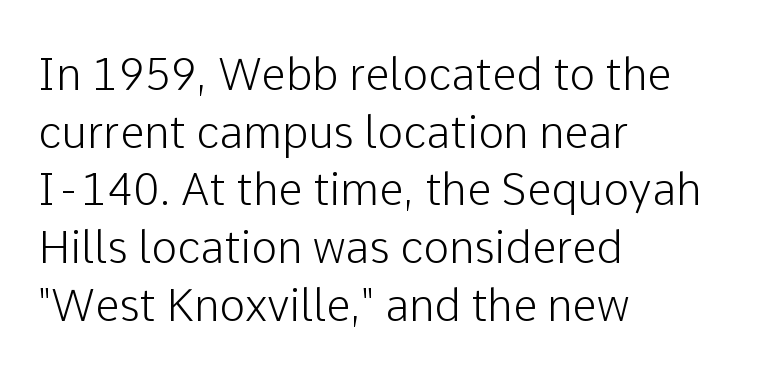
The image shows 44 px sans-serif type, upright; set left-aligned, normal line spacing (1.31x), normal letter spacing, not underlined; low stroke contrast and a medium x-height.
